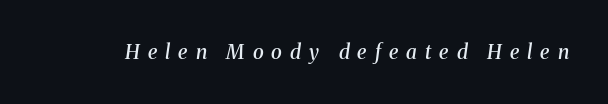
The image shows 20 px text type, italic (leaning right); set unusually wide letter spacing (+0.4 em), not underlined.
